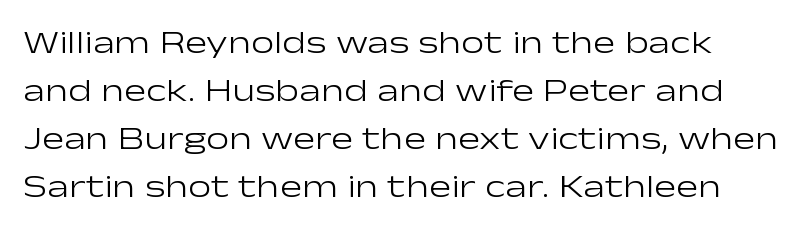
Posture: upright roman. To sum up the face: it is a sans, with no serifs. Look at the tracking — it's just the regular setting, nothing added. The letters look calm and open, with moderate or lighter stems. Underlining? Definitely not there.
